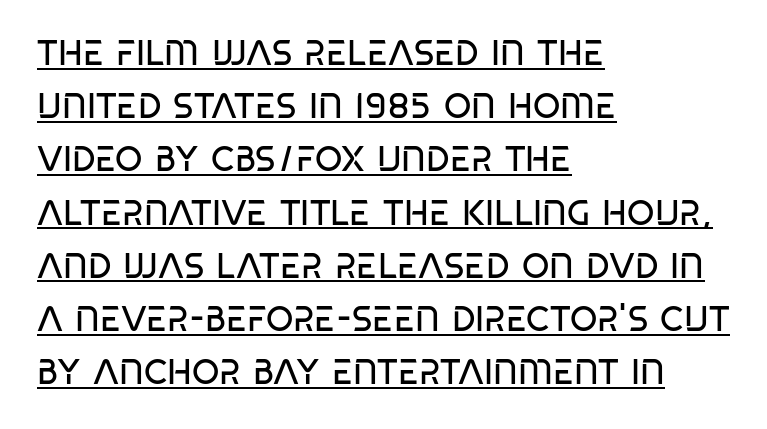
The image shows 35 px regular-weight, condensed sans-serif type; set left-aligned, normal line spacing (1.52x), normal letter spacing, underlined; low stroke contrast and a large x-height.
